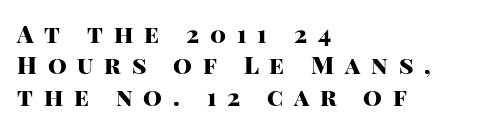
The image shows 24 px bold type, upright; set left-aligned, normal line spacing (1.31x), unusually wide letter spacing (+0.45 em), not underlined.
